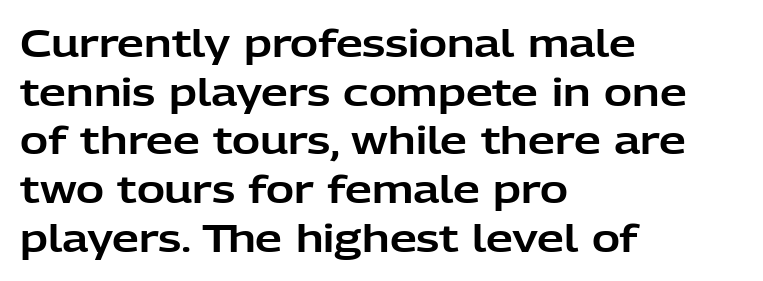
Check the space under the baseline: it is left empty. A typesetter would mark this as roman, not italic. Summary of vertical rhythm: regular, with standard interline spacing. In CSS terms this would be text-align: left. Observe the ordinary spacing: letters are neighbours, not strangers.
